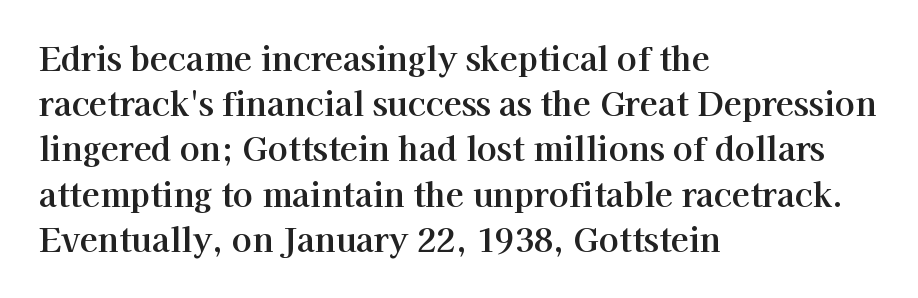
Note the varied advance widths — an 'i' is clearly narrower than an 'm'. I'd call this a serif setting — the letters wear small feet. The text block is weighted toward the left margin, trailing off unevenly rightward. Does extra space separate the letters? No, they use regular spacing.
